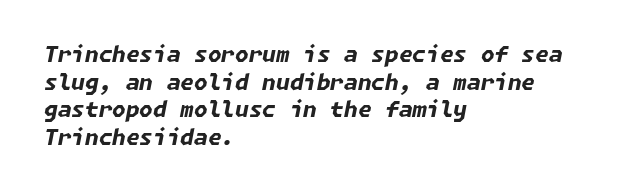
Q: Is the text bold? A: Yes.
Q: Is the text italic (slanted)? A: Yes, it leans right by about 11 degrees.
Q: Is the text underlined? A: No.
Q: How is the paragraph aligned? A: Left-aligned.
Q: Is the spacing between letters normal or unusually wide? A: Normal.
Q: Is the spacing between lines tight, normal or loose? A: Normal.
